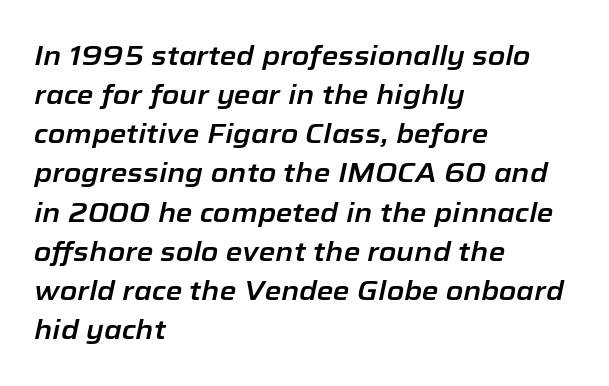
The image shows 27 px text type, italic (leaning right); set left-aligned, normal line spacing (1.45x), normal letter spacing, not underlined.
